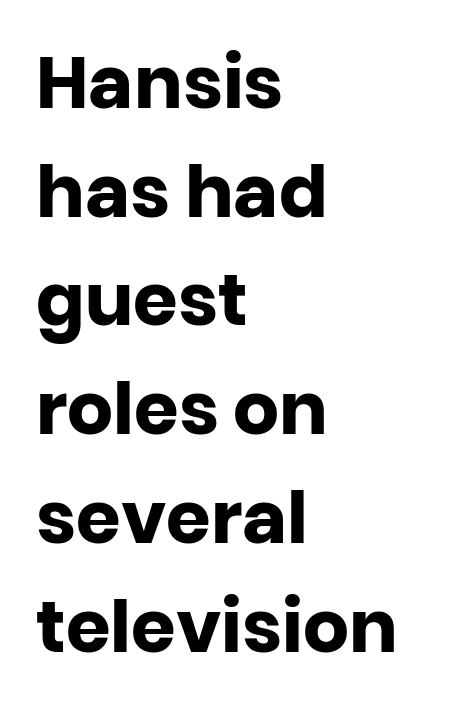
Q: Is the text bold? A: Yes.
Q: Is the text italic (slanted)? A: No, it is upright.
Q: Is the typeface a serif or a sans-serif typeface? A: Sans-serif.
Q: Is the text underlined? A: No.
Q: How is the paragraph aligned? A: Left-aligned.
Q: Is the spacing between letters normal or unusually wide? A: Normal.
Q: Is the spacing between lines tight, normal or loose? A: Normal.
Q: Width (condensed, normal, or wide)? A: Normal.
Q: Stroke contrast? A: Low.
Q: x-height? A: Large.
Q: Monospaced? A: No.
